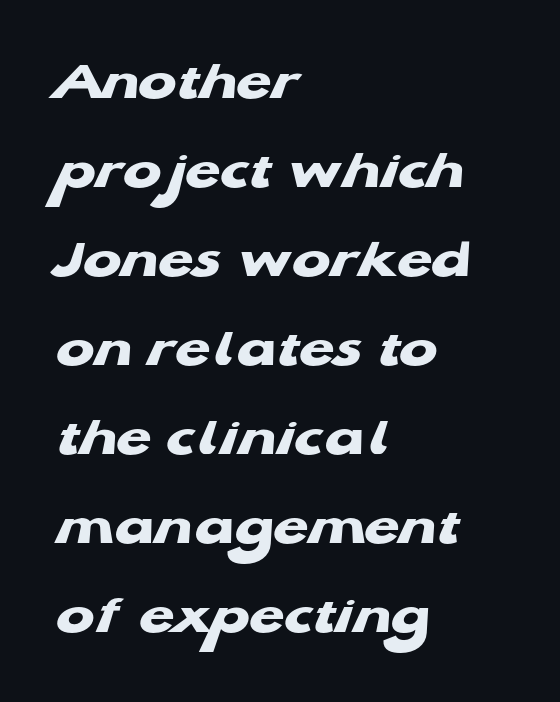
{"serif": "no", "bold": "yes", "weight": "heavy", "width": "wide", "stroke_contrast": "low", "x_height": "medium", "monospaced": "no", "underline": "no", "align": "left", "line_spacing": "normal", "line_spacing_ratio": 1.56, "letter_spacing": "normal", "letter_spacing_em": 0.0, "glyph_px": 57}
